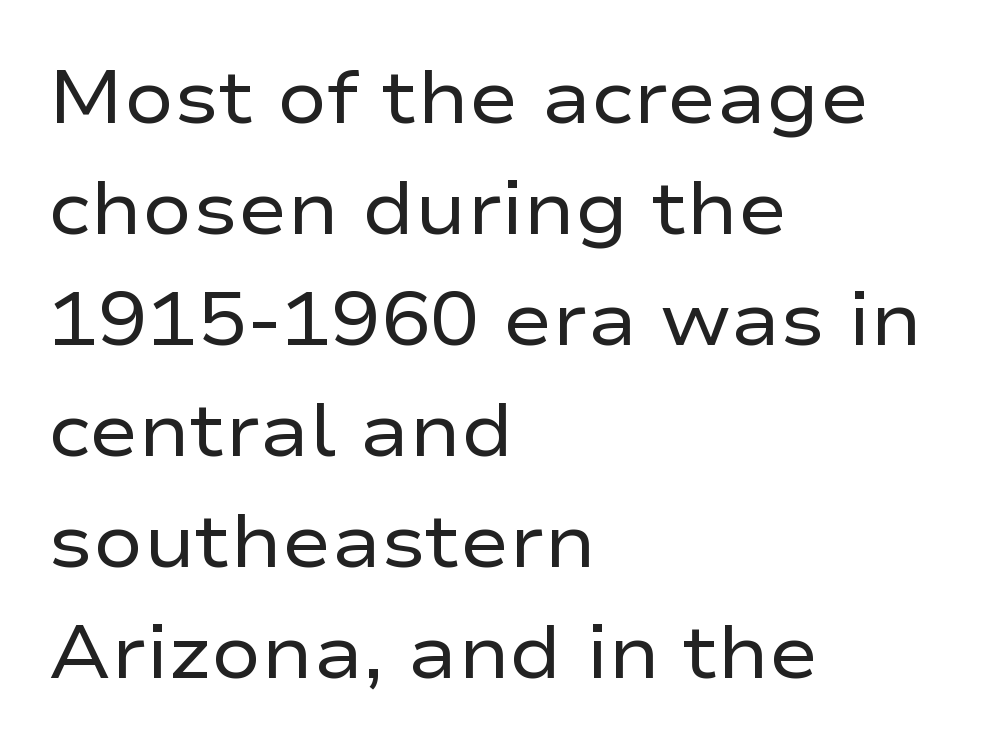
{"serif": "no", "italic": "no", "bold": "no", "weight": "regular", "width": "wide", "stroke_contrast": "low", "x_height": "medium", "monospaced": "no", "underline": "no", "align": "left", "line_spacing": "normal", "line_spacing_ratio": 1.5, "letter_spacing": "normal", "letter_spacing_em": 0.0, "glyph_px": 74}
